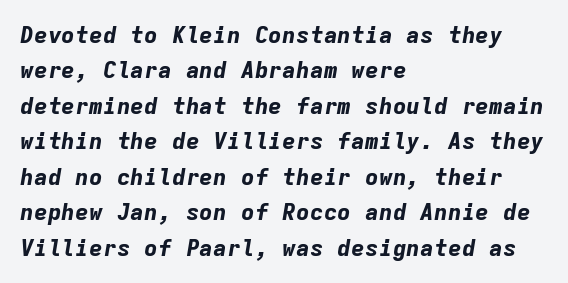
The image shows 23 px bold type, italic (leaning right); set left-aligned, normal line spacing (1.54x), normal letter spacing, not underlined.
